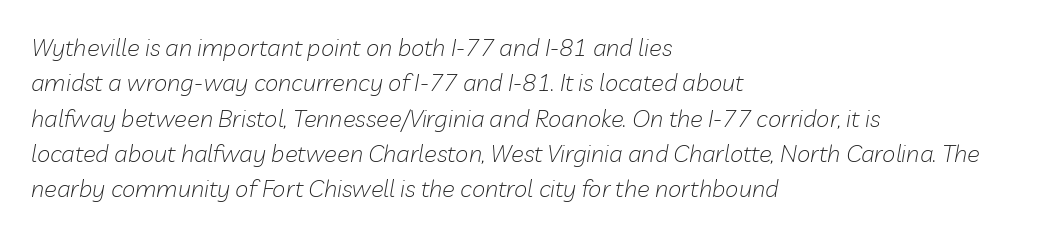
An italicized treatment has been applied to the whole sample. In terms of letterspacing, this is plain default setting. Leading: standard. The passage is arranged the way most books set body copy — flush left. Type without underlining.
